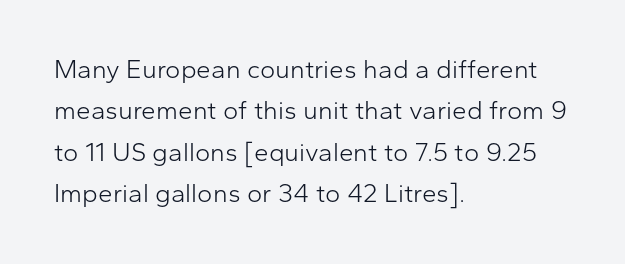
Q: Is the text bold? A: No.
Q: Is the text italic (slanted)? A: No, it is upright.
Q: Is the text underlined? A: No.
Q: How is the paragraph aligned? A: Left-aligned.
Q: Is the spacing between letters normal or unusually wide? A: Normal.
Q: Is the spacing between lines tight, normal or loose? A: Normal.
